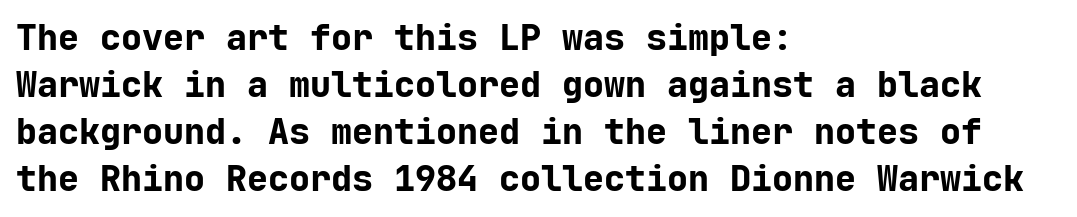
{"serif": "no", "italic": "no", "bold": "yes", "weight": "bold", "width": "normal", "stroke_contrast": "low", "x_height": "medium", "monospaced": "yes", "underline": "no", "align": "left", "line_spacing": "normal", "line_spacing_ratio": 1.34, "letter_spacing": "normal", "letter_spacing_em": 0.0, "glyph_px": 35}
